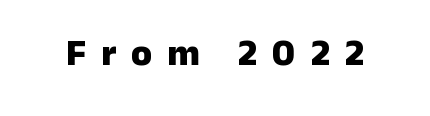
Q: Is the text bold? A: Yes.
Q: Is the text italic (slanted)? A: No, it is upright.
Q: Is the typeface a serif or a sans-serif typeface? A: Sans-serif.
Q: Is the text underlined? A: No.
Q: Is the spacing between letters normal or unusually wide? A: Unusually wide.
Q: Width (condensed, normal, or wide)? A: Normal.
Q: Stroke contrast? A: Low.
Q: x-height? A: Medium.
Q: Monospaced? A: No.
